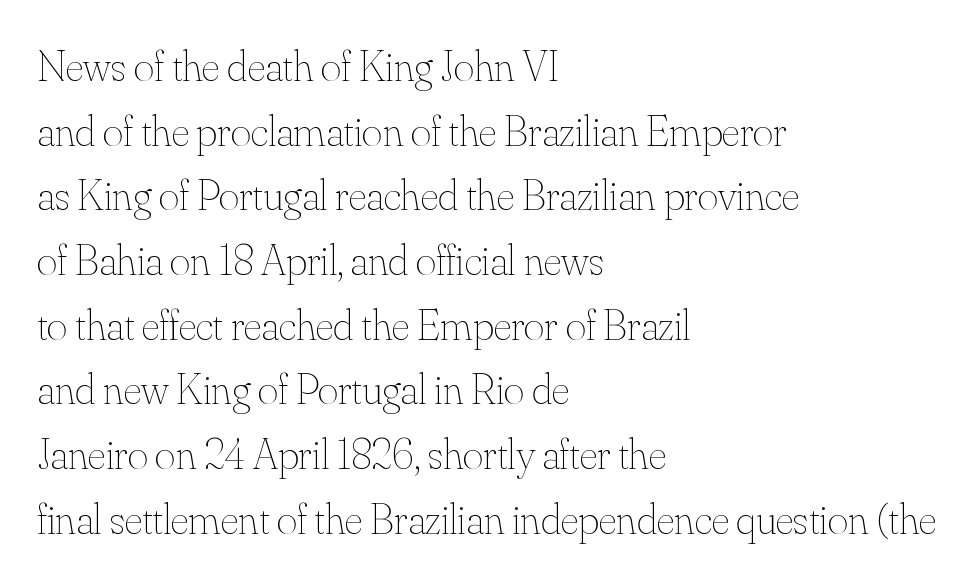
Where is the straight margin? On the left. Upright lettering throughout. This sample has the flowing, uneven cadence of proportional lettering. How are the letters spaced? Ordinarily, with no added tracking. The space between consecutive lines is moderate.
